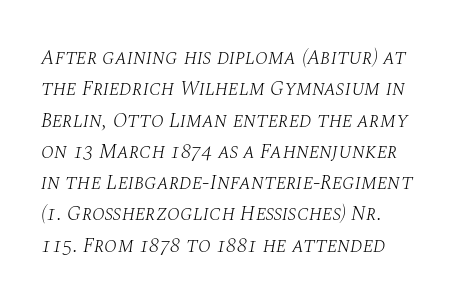
The image shows 21 px text type, italic (leaning right); set left-aligned, normal line spacing (1.49x), normal letter spacing, not underlined.
